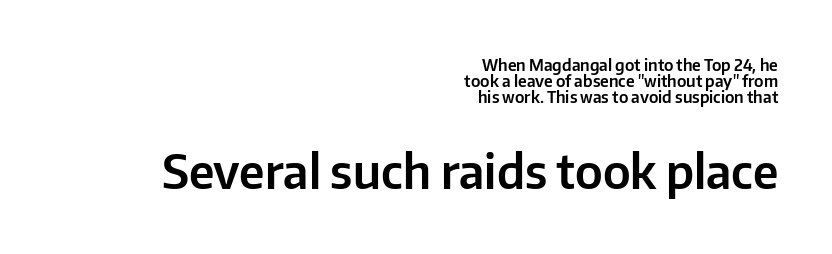
Character widths vary here, with narrow letters taking less room than wide ones. Tracking here is standard; glyphs follow each other at the usual distance. Between these two stacked blocks, the lower one wins on size. Classification — sans serif.
